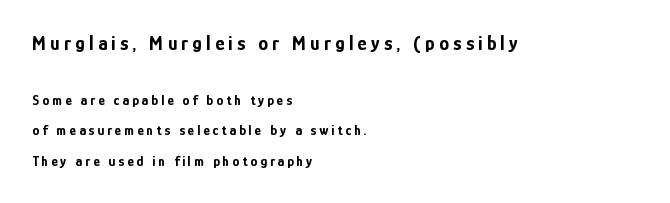
Vertical strokes here are truly vertical. Inter-character spacing is expanded well beyond the font's built-in metrics. Baseline-to-baseline distance is far greater than the letter height. Reading top to bottom, the characters get smaller at the block break.
